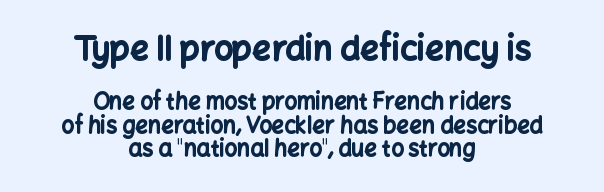
The image shows 33 px bold sans-serif type, upright; set centered, tight line spacing (1.06x), normal letter spacing, not underlined; the first (top) block is 1.5x larger; low stroke contrast and a medium x-height.
